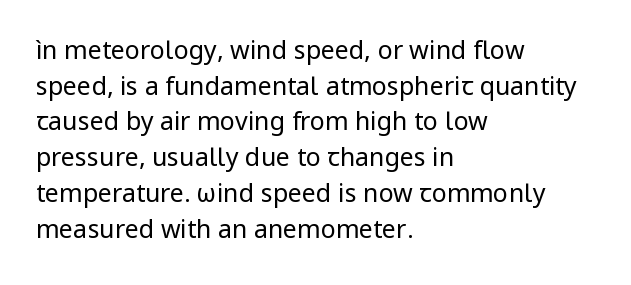
No word sits above an underline. These lines stack with their left ends in a neat column. The line-height multiplier appears to be the usual default. Ordinary non-slanted type is in use. Students, note that the glyphs here touch the page at normal intervals.
